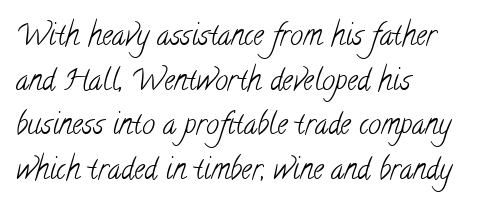
{"serif": "yes", "bold": "no", "weight": "light", "width": "condensed", "stroke_contrast": "low", "x_height": "small", "monospaced": "no", "underline": "no", "align": "left", "line_spacing": "normal", "line_spacing_ratio": 1.54, "letter_spacing": "normal", "letter_spacing_em": 0.0, "glyph_px": 29}
